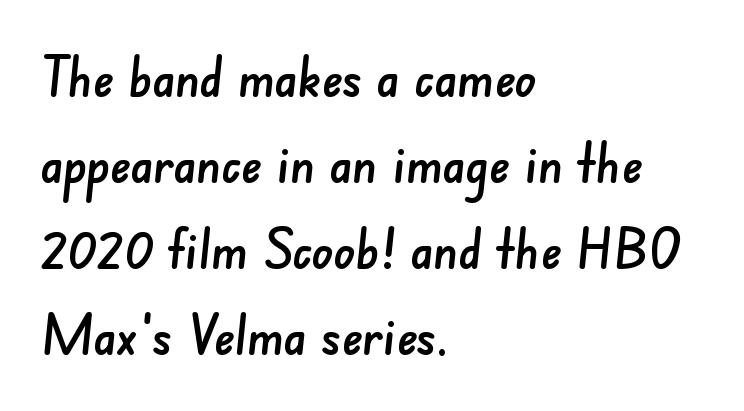
Words appear dense and cohesive because spacing is normal. Layout note: lines flush left. Evenly set lines give the paragraph a standard silhouette. The rendering uses natural spacing where letterforms have individual widths. The baseline area is clear. Unlike a traditional serif, this face leaves its strokes unadorned.
